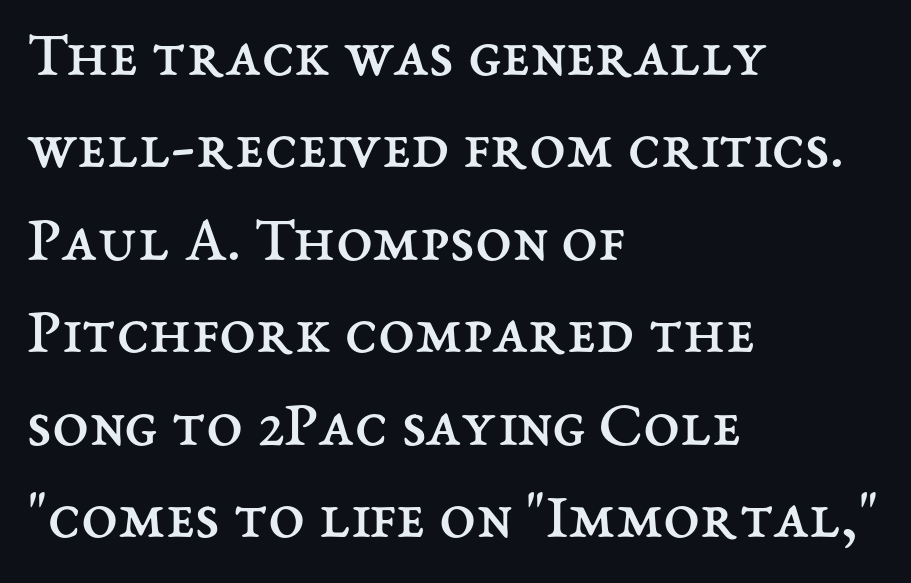
{"italic": "no", "bold": "no", "weight": "regular", "width": "normal", "stroke_contrast": "medium", "x_height": "medium", "monospaced": "no", "underline": "no", "align": "left", "line_spacing": "normal", "line_spacing_ratio": 1.4, "letter_spacing": "normal", "letter_spacing_em": 0.0, "glyph_px": 66}
